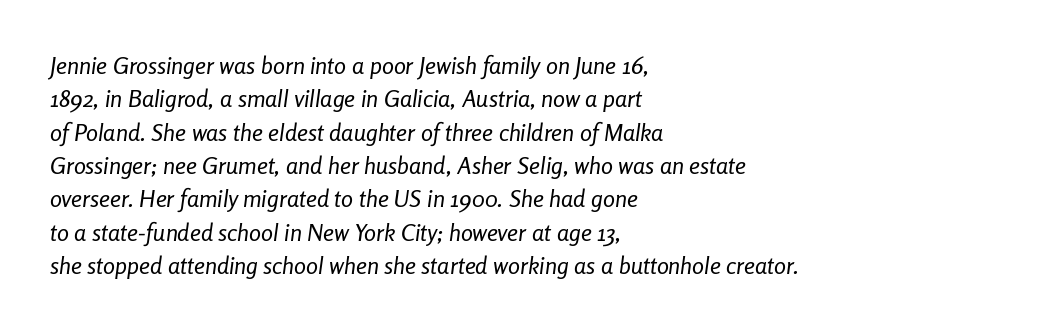
{"italic": "yes", "lean": "right", "slant_degrees": 8, "bold": "no", "underline": "no", "align": "left", "line_spacing": "normal", "line_spacing_ratio": 1.39, "letter_spacing": "normal", "letter_spacing_em": 0.0, "glyph_px": 24}
